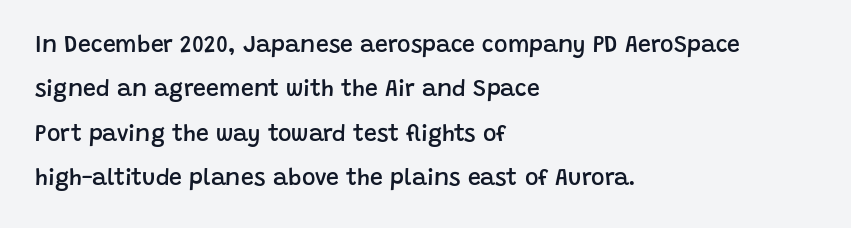
Q: Is the text bold? A: Semi-bold.
Q: Is the text italic (slanted)? A: No, it is upright.
Q: Is the text underlined? A: No.
Q: How is the paragraph aligned? A: Left-aligned.
Q: Is the spacing between letters normal or unusually wide? A: Normal.
Q: Is the spacing between lines tight, normal or loose? A: Loose.
